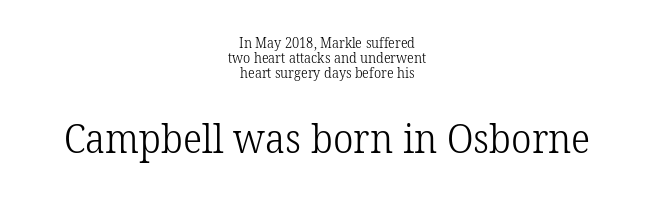
This sample uses an upright cut, with every glyph sitting square on the baseline. Stroke terminals: seriffed. Is there much room between lines? No — they nearly touch. You could not count columns in this text — the font is proportionally spaced. Clear beneath every line of the passage. Heaviness? Minimal to ordinary, like unemphasized prose.
